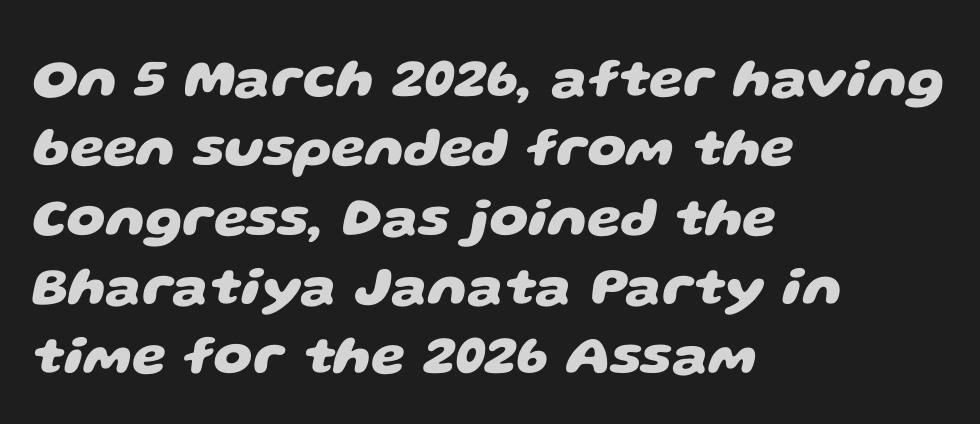
The image shows 55 px heavy, wide sans-serif type; set left-aligned, normal line spacing (1.26x), normal letter spacing, not underlined; low stroke contrast and a large x-height.
